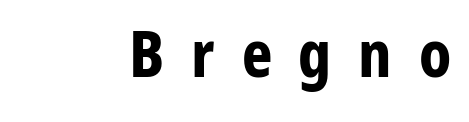
The image shows 65 px bold, condensed sans-serif type, upright; set right-aligned, unusually wide letter spacing (+0.41 em), not underlined; low stroke contrast and a medium x-height.
